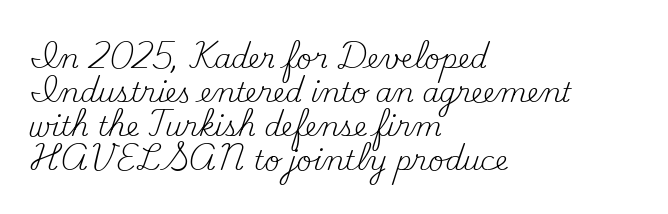
The image shows 27 px text type; set left-aligned, normal line spacing (1.26x), normal letter spacing, not underlined.
